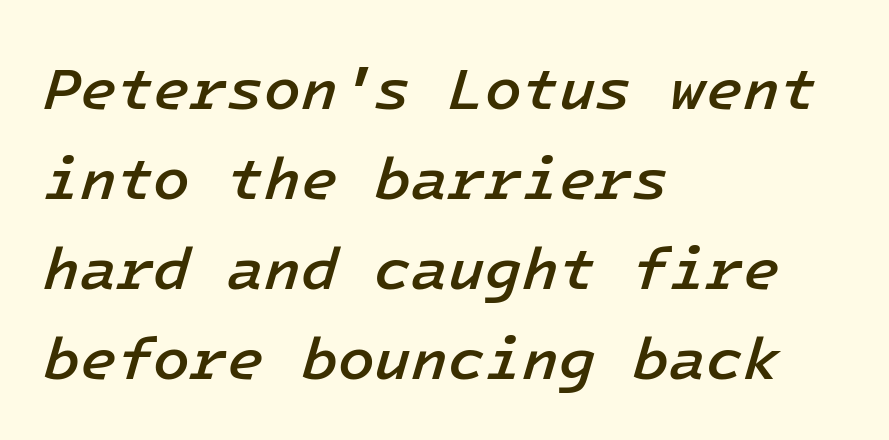
{"italic": "yes", "lean": "right", "slant_degrees": 16, "bold": "semi", "weight": "semibold", "width": "normal", "stroke_contrast": "low", "x_height": "medium", "underline": "no", "align": "left", "line_spacing": "normal", "line_spacing_ratio": 1.5, "letter_spacing": "normal", "letter_spacing_em": 0.0, "glyph_px": 60}
